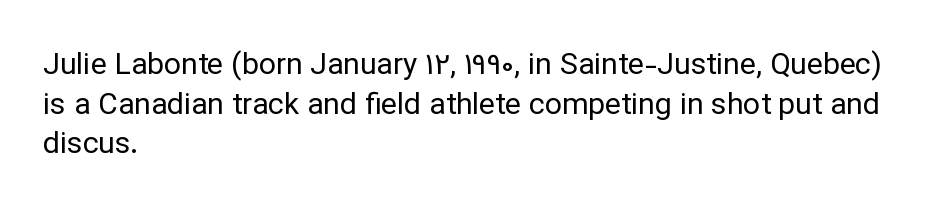
Each letter keeps its own natural width here, so spacing adapts to shape. Line beginnings align vertically; line endings do not. The characters display no serif detailing; their extremities are plain. The designer left line spacing at the default. Honestly, there is no underline to notice here at all.
